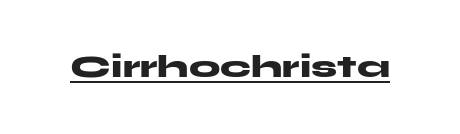
The image shows 31 px heavy, wide sans-serif type, upright; set normal letter spacing, underlined; medium stroke contrast and a medium x-height.
